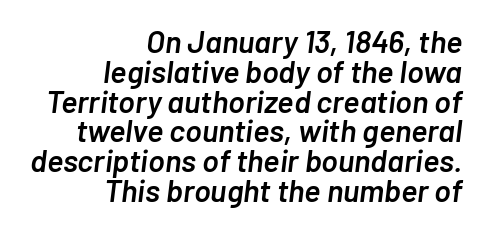
{"italic": "yes", "lean": "right", "slant_degrees": 7, "bold": "semi", "weight": "semibold", "width": "normal", "stroke_contrast": "low", "x_height": "medium", "monospaced": "no", "underline": "no", "align": "right", "line_spacing": "tight", "line_spacing_ratio": 0.96, "letter_spacing": "normal", "letter_spacing_em": 0.0, "glyph_px": 31}
